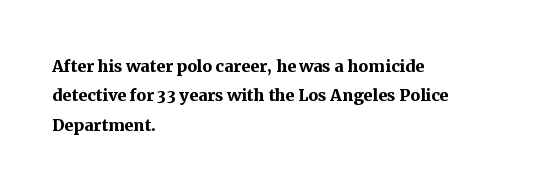
{"italic": "no", "bold": "yes", "underline": "no", "align": "left", "line_spacing": "normal", "line_spacing_ratio": 1.34, "letter_spacing": "normal", "letter_spacing_em": 0.0, "glyph_px": 22}
